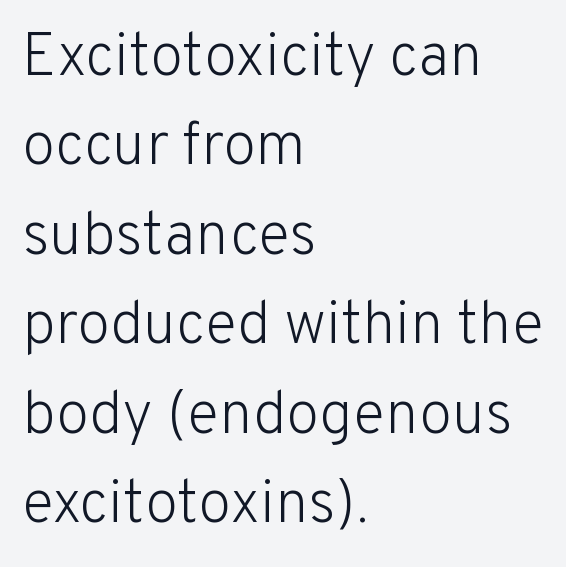
Q: Is the text bold? A: No.
Q: Is the text italic (slanted)? A: No, it is upright.
Q: Is the typeface a serif or a sans-serif typeface? A: Sans-serif.
Q: Is the text underlined? A: No.
Q: How is the paragraph aligned? A: Left-aligned.
Q: Is the spacing between letters normal or unusually wide? A: Normal.
Q: Is the spacing between lines tight, normal or loose? A: Normal.
Q: Width (condensed, normal, or wide)? A: Normal.
Q: Stroke contrast? A: Low.
Q: x-height? A: Medium.
Q: Monospaced? A: No.
